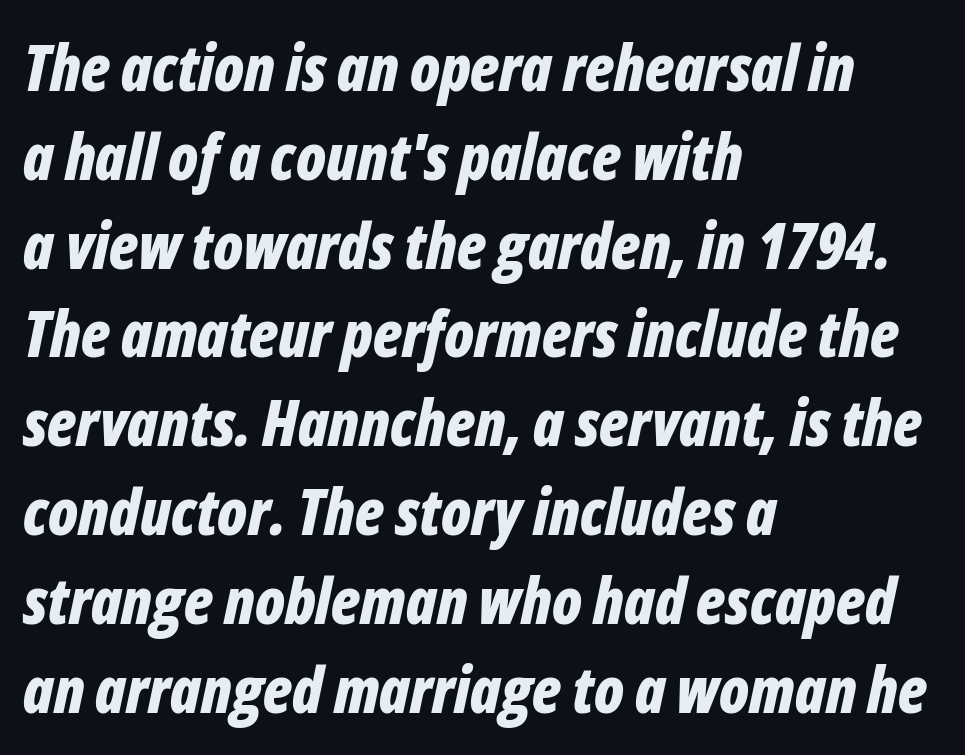
Q: Is the text bold? A: Yes.
Q: Is the text italic (slanted)? A: Yes, it leans right by about 12 degrees.
Q: Is the text underlined? A: No.
Q: How is the paragraph aligned? A: Left-aligned.
Q: Is the spacing between letters normal or unusually wide? A: Normal.
Q: Is the spacing between lines tight, normal or loose? A: Normal.
Q: Width (condensed, normal, or wide)? A: Condensed.
Q: Stroke contrast? A: Low.
Q: x-height? A: Medium.
Q: Monospaced? A: No.
